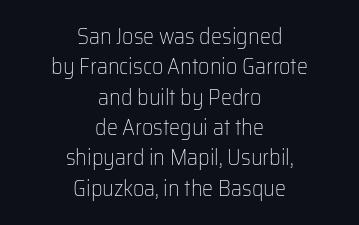
Q: Is the text bold? A: No.
Q: Is the text italic (slanted)? A: No, it is upright.
Q: Is the text underlined? A: No.
Q: How is the paragraph aligned? A: Centered.
Q: Is the spacing between letters normal or unusually wide? A: Normal.
Q: Is the spacing between lines tight, normal or loose? A: Normal.
